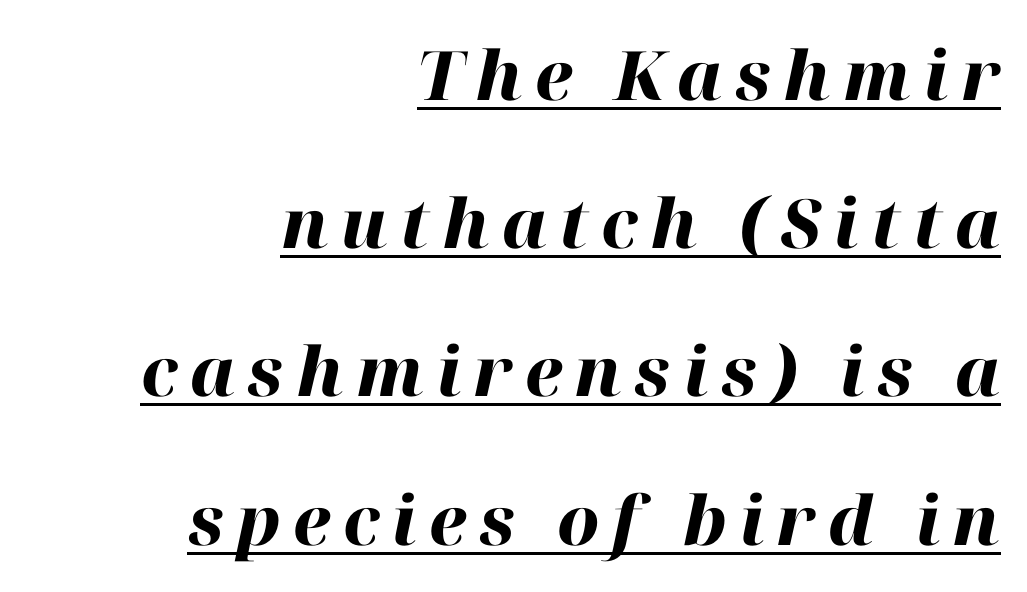
Q: Is the text bold? A: Yes.
Q: Is the text italic (slanted)? A: Yes, it leans right by about 12 degrees.
Q: Is the text underlined? A: Yes.
Q: How is the paragraph aligned? A: Right-aligned.
Q: Is the spacing between lines tight, normal or loose? A: Loose.
Q: Width (condensed, normal, or wide)? A: Normal.
Q: Stroke contrast? A: High.
Q: x-height? A: Medium.
Q: Monospaced? A: No.
